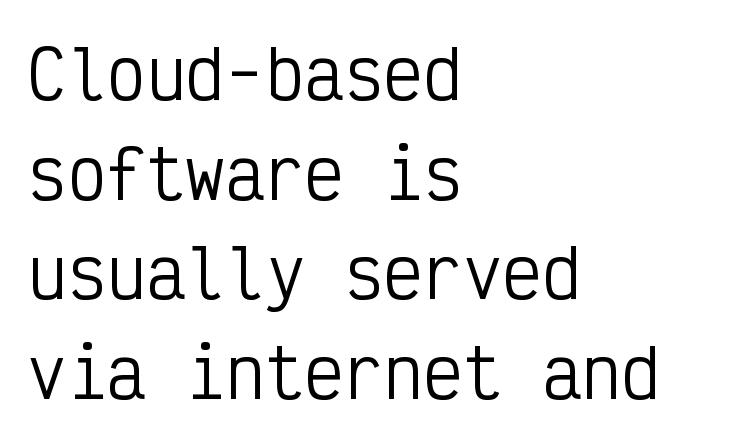
Q: Is the text bold? A: No.
Q: Is the text italic (slanted)? A: No, it is upright.
Q: Is the typeface a serif or a sans-serif typeface? A: Sans-serif.
Q: Is the text underlined? A: No.
Q: How is the paragraph aligned? A: Left-aligned.
Q: Is the spacing between letters normal or unusually wide? A: Normal.
Q: Is the spacing between lines tight, normal or loose? A: Normal.
Q: Width (condensed, normal, or wide)? A: Condensed.
Q: Stroke contrast? A: Low.
Q: x-height? A: Medium.
Q: Monospaced? A: Yes.
